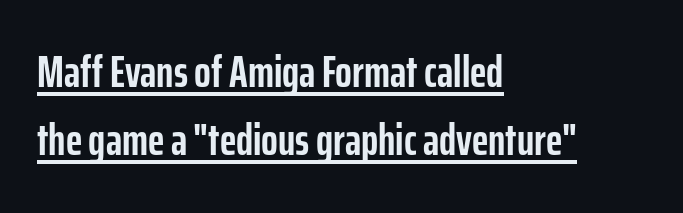
Q: Is the text bold? A: Yes.
Q: Is the text italic (slanted)? A: No, it is upright.
Q: Is the typeface a serif or a sans-serif typeface? A: Sans-serif.
Q: Is the text underlined? A: Yes.
Q: How is the paragraph aligned? A: Left-aligned.
Q: Is the spacing between letters normal or unusually wide? A: Normal.
Q: Is the spacing between lines tight, normal or loose? A: Normal.
Q: Width (condensed, normal, or wide)? A: Condensed.
Q: Stroke contrast? A: Low.
Q: x-height? A: Medium.
Q: Monospaced? A: No.
